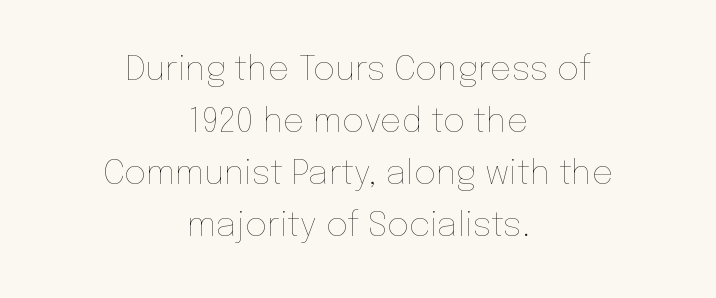
{"italic": "no", "bold": "no", "weight": "thin", "width": "normal", "stroke_contrast": "low", "x_height": "medium", "monospaced": "no", "underline": "no", "align": "center", "line_spacing": "normal", "line_spacing_ratio": 1.53, "letter_spacing": "normal", "letter_spacing_em": 0.0, "glyph_px": 34}
